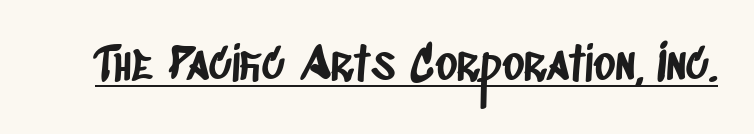
The image shows 47 px condensed sans-serif type; set normal letter spacing, underlined; low stroke contrast and a large x-height.
